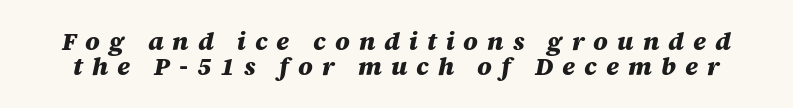
{"italic": "yes", "lean": "right", "slant_degrees": 12, "bold": "yes", "underline": "no", "line_spacing": "tight", "line_spacing_ratio": 1.0, "letter_spacing": "wide", "letter_spacing_em": 0.36, "glyph_px": 25}
